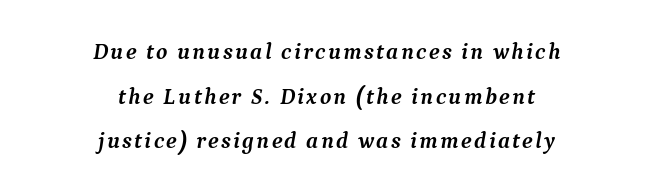
Q: Is the text bold? A: Yes.
Q: Is the text italic (slanted)? A: Yes, it leans right by about 9 degrees.
Q: Is the text underlined? A: No.
Q: How is the paragraph aligned? A: Centered.
Q: Is the spacing between lines tight, normal or loose? A: Loose.
